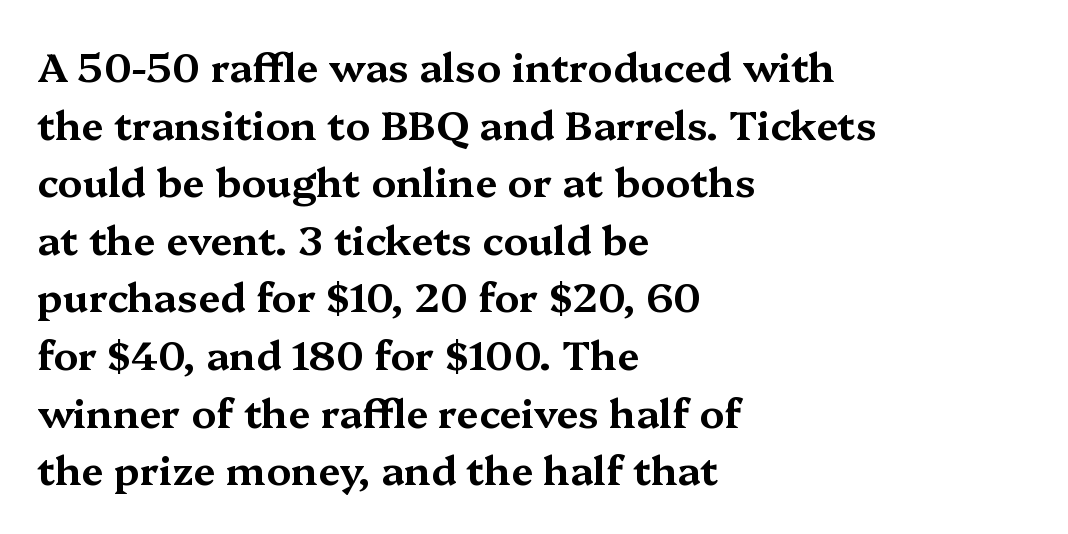
Note the varied advance widths — an 'i' is clearly narrower than an 'm'. Look at the tracking — it's just the regular setting, nothing added. You can tell from the footed stems that serif type was used. Designer's note — italics off, roman on.
